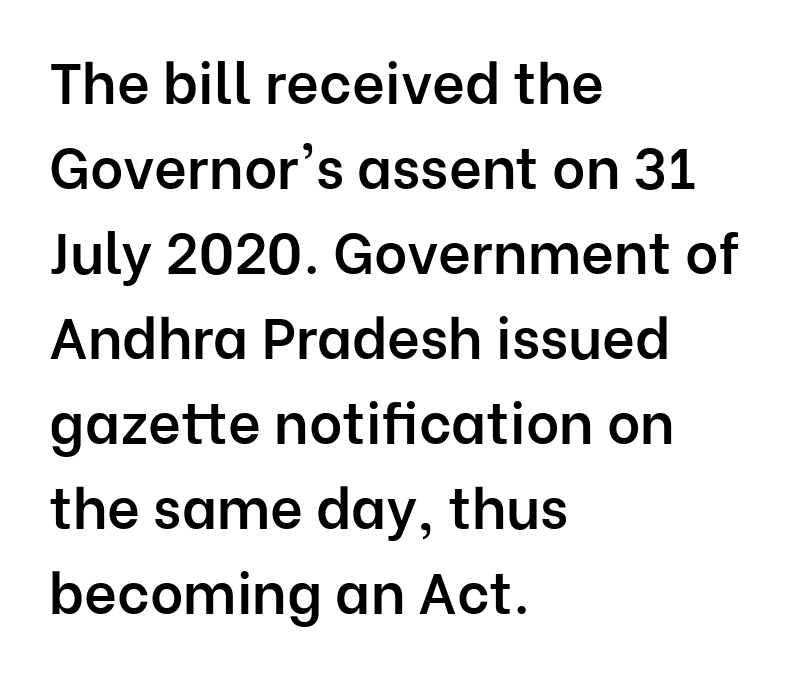
What stands out about the letter spacing? Nothing — it is the standard amount. Is this a fixed-width face? No — the glyphs have proportional, varying widths. The area under the type is left untouched. Regular leading.
